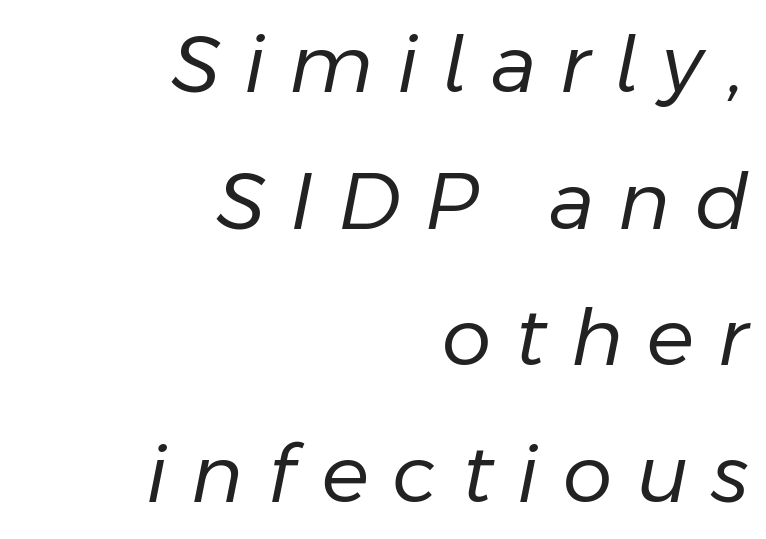
The setting favours the right margin, as signatures and pull-quotes sometimes do. A light-to-regular cut is what we see here. You can tell it's italic because the verticals aren't actually vertical. Quick note: underline off. Here the glyphs are tracked loosely, breaking word shapes into spaced letters. Proportional: the letters do not fall into vertical columns.
